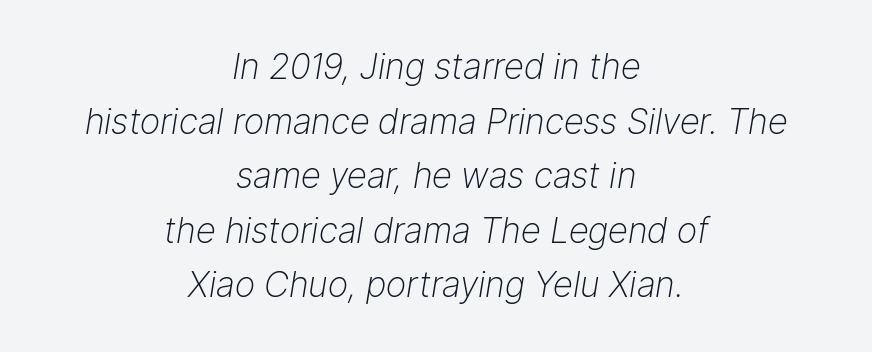
The image shows 35 px light type, italic (leaning right); set centered, normal line spacing (1.56x), normal letter spacing, not underlined; low stroke contrast and a medium x-height.
